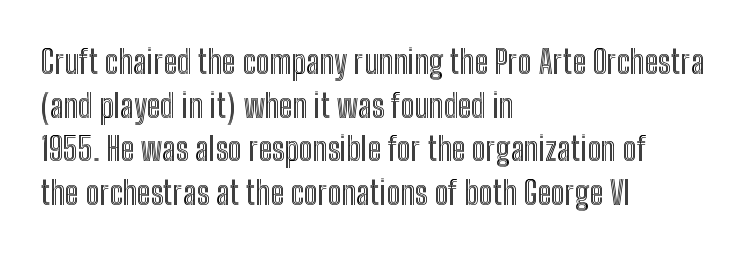
Does the lettering tilt? It doesn't — this is upright. Underlining? Definitely not there. The line texture is even and compact thanks to regular tracking. Looks like regular typesetting: each glyph gets only the width it needs.
